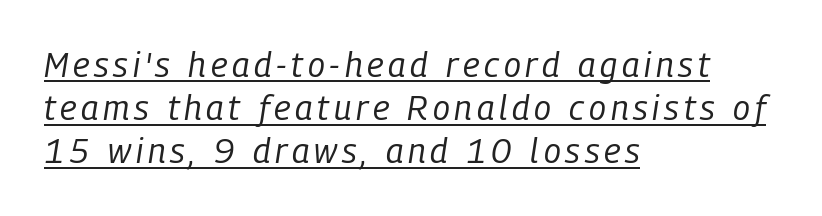
{"italic": "yes", "lean": "right", "slant_degrees": 9, "bold": "no", "weight": "regular", "width": "condensed", "stroke_contrast": "low", "x_height": "medium", "monospaced": "no", "underline": "yes", "align": "left", "line_spacing": "normal", "line_spacing_ratio": 1.27, "glyph_px": 34}
